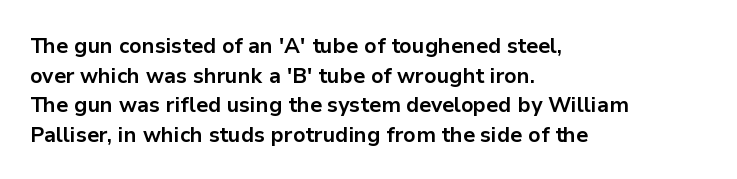
The image shows 21 px bold type, upright; set left-aligned, normal line spacing (1.41x), normal letter spacing, not underlined.
